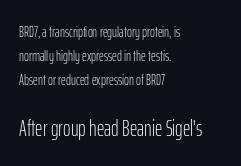
Q: Is the text bold? A: No.
Q: Is the text italic (slanted)? A: No, it is upright.
Q: Is the text underlined? A: No.
Q: How is the paragraph aligned? A: Left-aligned.
Q: Is the spacing between letters normal or unusually wide? A: Normal.
Q: Is the spacing between lines tight, normal or loose? A: Normal.
Q: Which block of text is set in a larger size, the first (top) or the second (bottom)? A: The second (bottom) one.
